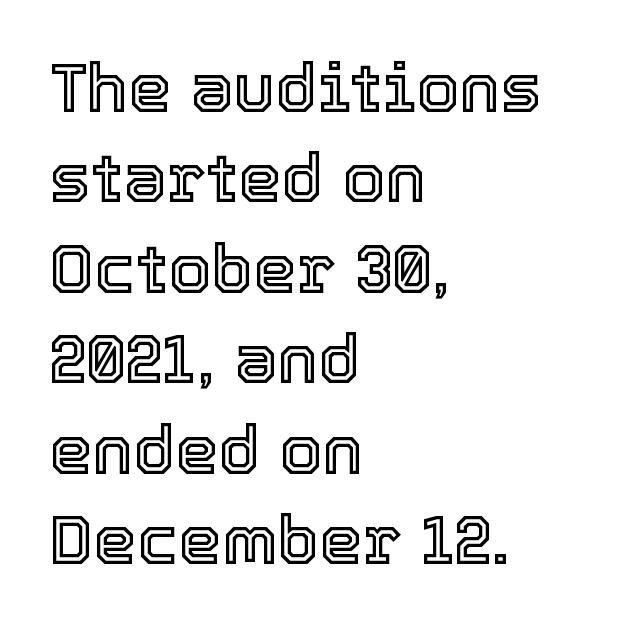
The image shows 69 px text type, upright; set left-aligned, normal line spacing (1.31x), normal letter spacing, not underlined; a medium x-height.
